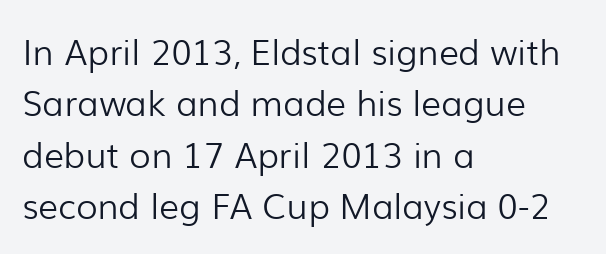
{"serif": "no", "italic": "no", "bold": "no", "weight": "light", "width": "normal", "stroke_contrast": "low", "x_height": "medium", "monospaced": "no", "underline": "no", "align": "left", "line_spacing": "normal", "line_spacing_ratio": 1.47, "letter_spacing": "normal", "letter_spacing_em": 0.0, "glyph_px": 35}
